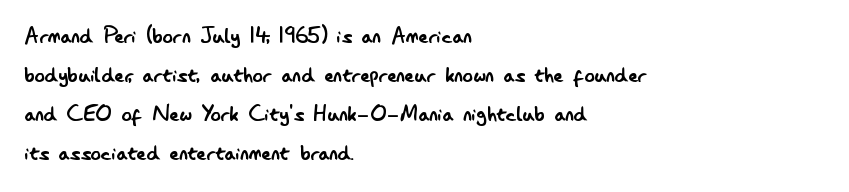
{"italic": "no", "bold": "no", "underline": "no", "align": "left", "line_spacing": "normal", "line_spacing_ratio": 1.5, "letter_spacing": "normal", "letter_spacing_em": 0.0, "glyph_px": 26}
